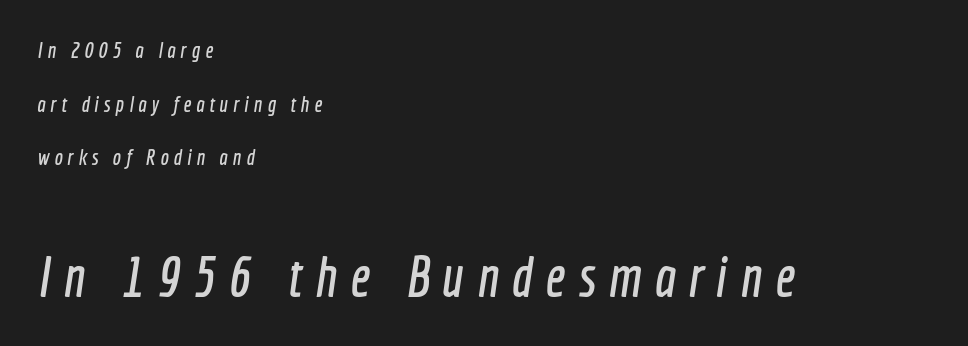
{"serif": "no", "width": "condensed", "x_height": "medium", "monospaced": "no", "underline": "no", "align": "left", "line_spacing": "loose", "line_spacing_ratio": 2.44, "letter_spacing": "wide", "letter_spacing_em": 0.23, "larger_block": "second", "size_ratio": 2.55, "glyph_px": 56}
